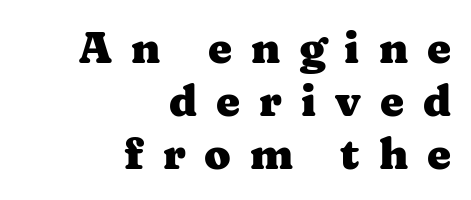
The image shows 43 px heavy, wide serif type, upright; set right-aligned, line spacing 1.23x, unusually wide letter spacing (+0.44 em), not underlined; medium stroke contrast and a medium x-height.
